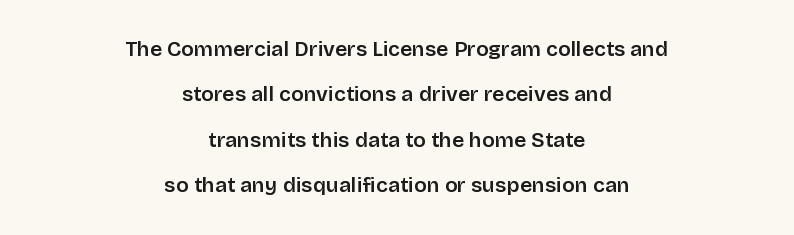
The image shows 21 px text type, upright; set centered, loose line spacing (2.16x), normal letter spacing, not underlined.
